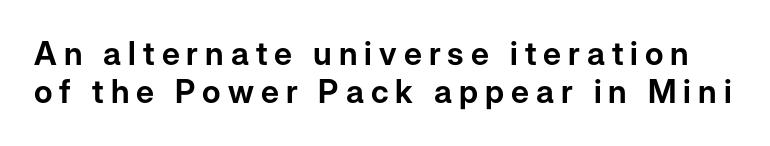
{"serif": "no", "italic": "no", "width": "normal", "stroke_contrast": "low", "x_height": "medium", "monospaced": "no", "underline": "no", "line_spacing_ratio": 1.2, "letter_spacing": "wide", "letter_spacing_em": 0.22, "glyph_px": 32}
